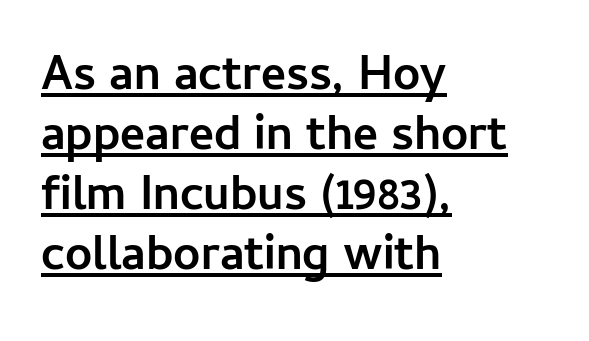
The typesetter chose a ragged-right arrangement here. Regarding leading, the lines here are spaced in the standard way. Character widths vary here, with narrow letters taking less room than wide ones. Glyph-to-glyph distance matches everyday printed text.
